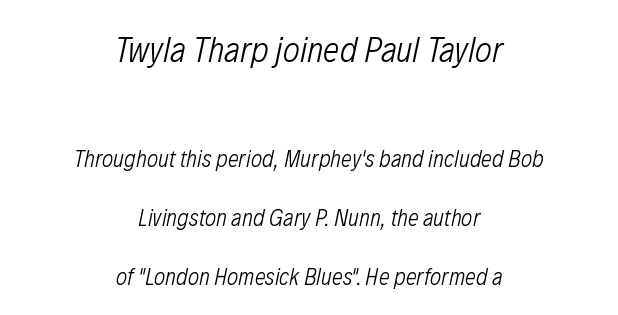
Q: Is the text bold? A: No.
Q: Is the text italic (slanted)? A: Yes, it leans right by about 12 degrees.
Q: Is the text underlined? A: No.
Q: How is the paragraph aligned? A: Centered.
Q: Is the spacing between letters normal or unusually wide? A: Normal.
Q: Is the spacing between lines tight, normal or loose? A: Loose.
Q: Which block of text is set in a larger size, the first (top) or the second (bottom)? A: The first (top) one.
Q: Width (condensed, normal, or wide)? A: Condensed.
Q: Stroke contrast? A: Low.
Q: x-height? A: Medium.
Q: Monospaced? A: No.
